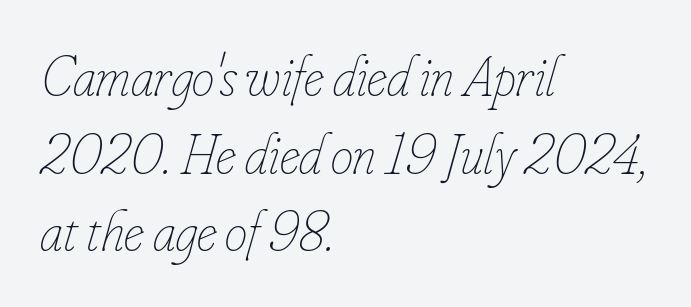
The image shows 57 px thin, condensed type, italic (leaning right); set left-aligned, normal line spacing (1.36x), normal letter spacing, not underlined; low stroke contrast and a small x-height.
